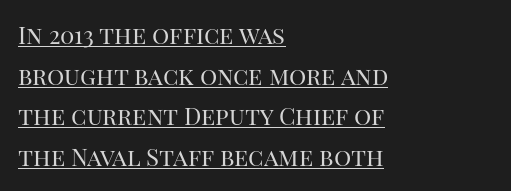
No heavy texture on the line: the type isn't bold. If you drew a ruler down the left edge, every line would touch it. It's the straight-up-and-down kind of type. Like a heading marked for emphasis, these lines bear an underscore.
